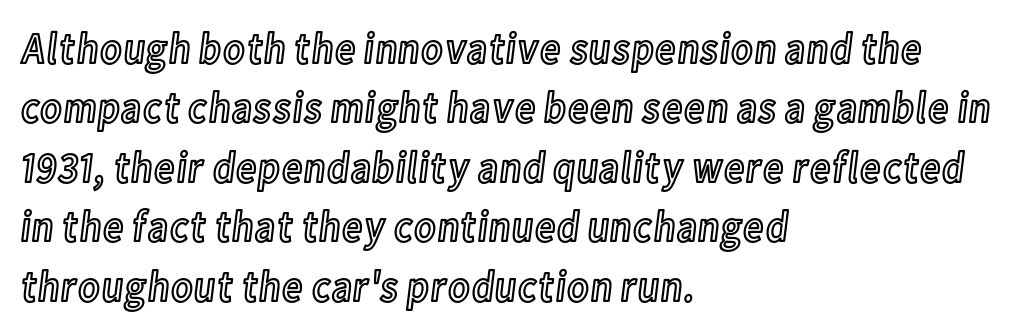
The image shows 44 px condensed type; set left-aligned, normal line spacing (1.35x), normal letter spacing, not underlined; a medium x-height.
